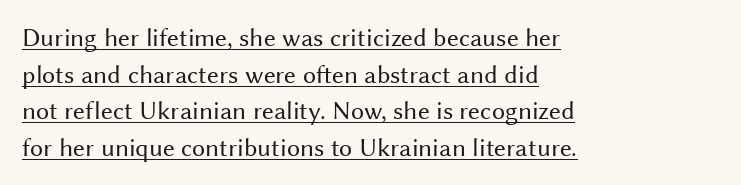
The image shows 26 px text type, upright; set left-aligned, normal line spacing (1.41x), normal letter spacing, underlined.
